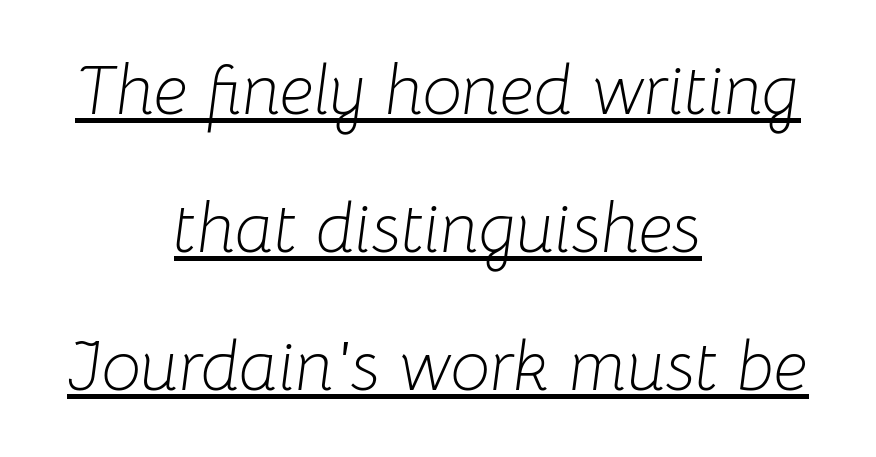
Q: Is the text bold? A: No.
Q: Is the text italic (slanted)? A: Yes, it leans right by about 8 degrees.
Q: Is the text underlined? A: Yes.
Q: How is the paragraph aligned? A: Centered.
Q: Is the spacing between letters normal or unusually wide? A: Normal.
Q: Is the spacing between lines tight, normal or loose? A: Loose.
Q: Width (condensed, normal, or wide)? A: Normal.
Q: Stroke contrast? A: Low.
Q: x-height? A: Medium.
Q: Monospaced? A: No.
